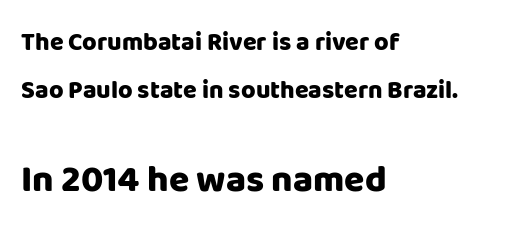
{"serif": "no", "italic": "no", "bold": "yes", "weight": "heavy", "width": "normal", "stroke_contrast": "low", "x_height": "large", "monospaced": "no", "underline": "no", "align": "left", "line_spacing": "loose", "line_spacing_ratio": 1.94, "letter_spacing": "normal", "letter_spacing_em": 0.0, "larger_block": "second", "size_ratio": 1.48, "glyph_px": 37}
